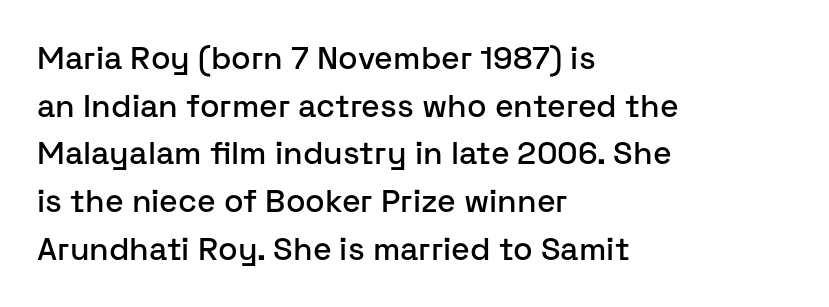
Q: Is the text italic (slanted)? A: No, it is upright.
Q: Is the typeface a serif or a sans-serif typeface? A: Sans-serif.
Q: Is the text underlined? A: No.
Q: How is the paragraph aligned? A: Left-aligned.
Q: Is the spacing between letters normal or unusually wide? A: Normal.
Q: Is the spacing between lines tight, normal or loose? A: Normal.
Q: Width (condensed, normal, or wide)? A: Normal.
Q: Stroke contrast? A: Low.
Q: x-height? A: Medium.
Q: Monospaced? A: No.
